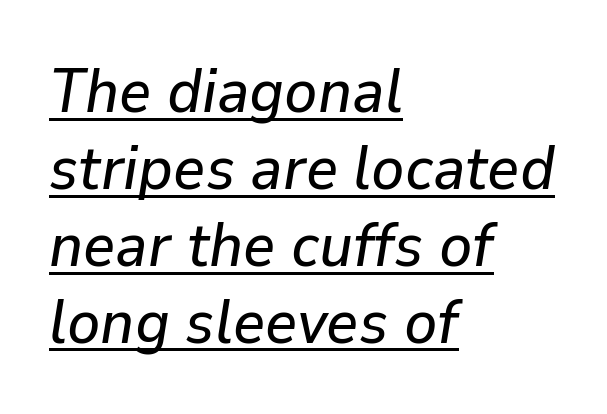
{"italic": "yes", "lean": "right", "slant_degrees": 9, "width": "normal", "stroke_contrast": "low", "x_height": "medium", "monospaced": "no", "underline": "yes", "align": "left", "line_spacing_ratio": 1.24, "letter_spacing": "normal", "letter_spacing_em": 0.0, "glyph_px": 62}
